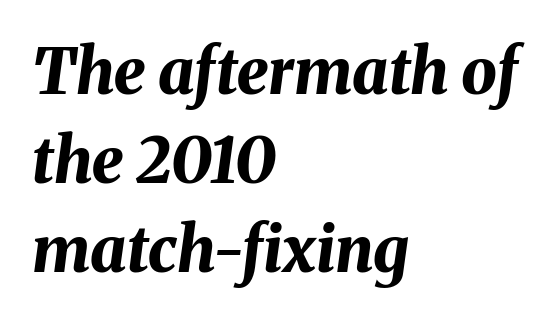
The image shows 63 px bold type, italic (leaning right); set left-aligned, normal line spacing (1.41x), normal letter spacing, not underlined; medium stroke contrast and a medium x-height.
